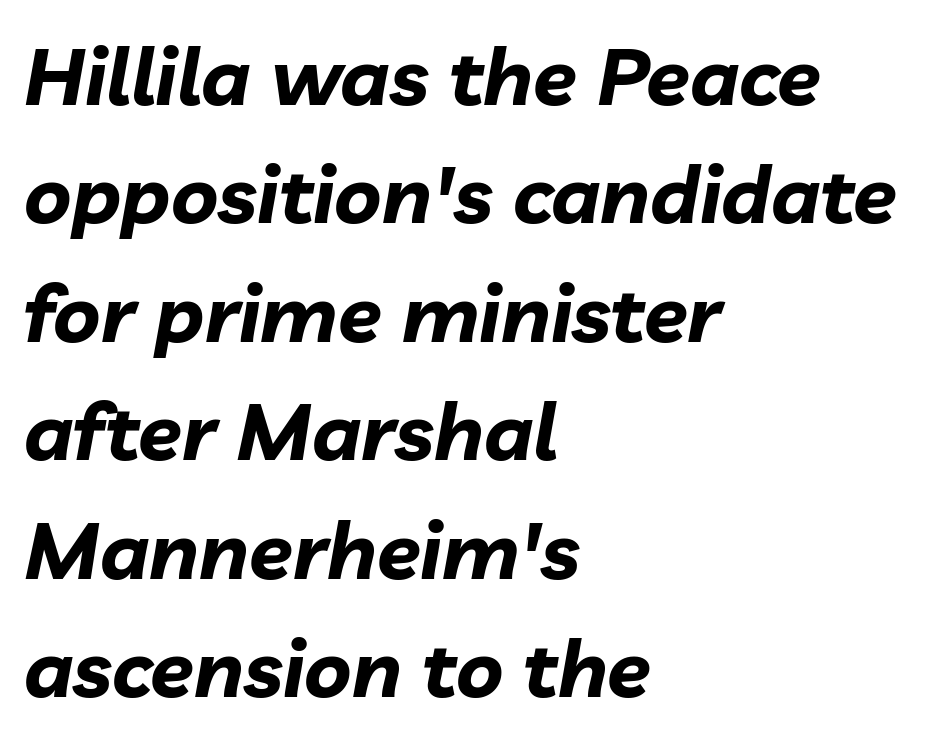
{"italic": "yes", "lean": "right", "slant_degrees": 10, "bold": "yes", "weight": "bold", "width": "normal", "stroke_contrast": "low", "x_height": "medium", "monospaced": "no", "underline": "no", "align": "left", "line_spacing": "normal", "line_spacing_ratio": 1.48, "letter_spacing": "normal", "letter_spacing_em": 0.0, "glyph_px": 80}
